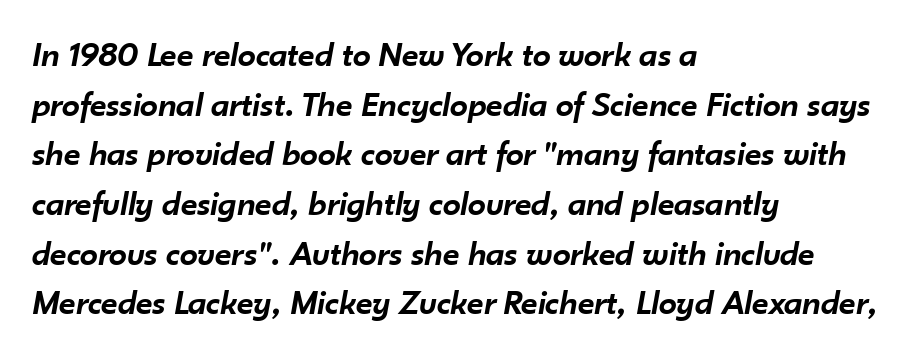
Q: Is the text bold? A: Semi-bold.
Q: Is the text italic (slanted)? A: Yes, it leans right by about 10 degrees.
Q: Is the text underlined? A: No.
Q: How is the paragraph aligned? A: Left-aligned.
Q: Is the spacing between letters normal or unusually wide? A: Normal.
Q: Is the spacing between lines tight, normal or loose? A: Normal.
Q: Width (condensed, normal, or wide)? A: Normal.
Q: Stroke contrast? A: Low.
Q: x-height? A: Small.
Q: Monospaced? A: No.
